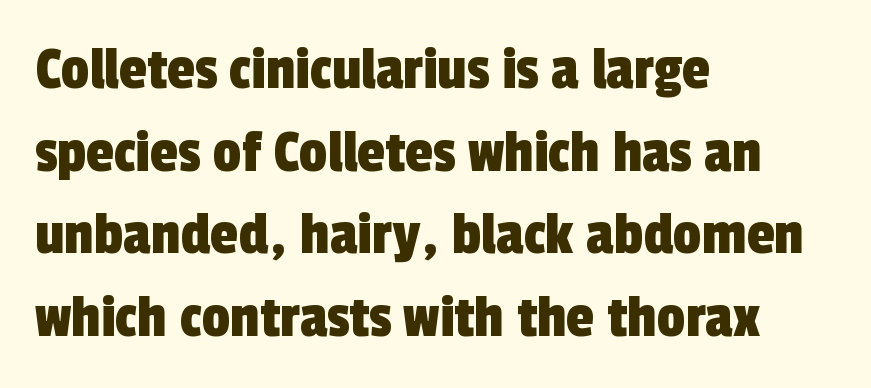
Q: Is the typeface a serif or a sans-serif typeface? A: Sans-serif.
Q: Is the text underlined? A: No.
Q: How is the paragraph aligned? A: Left-aligned.
Q: Is the spacing between letters normal or unusually wide? A: Normal.
Q: Is the spacing between lines tight, normal or loose? A: Normal.
Q: Width (condensed, normal, or wide)? A: Condensed.
Q: x-height? A: Medium.
Q: Monospaced? A: No.
